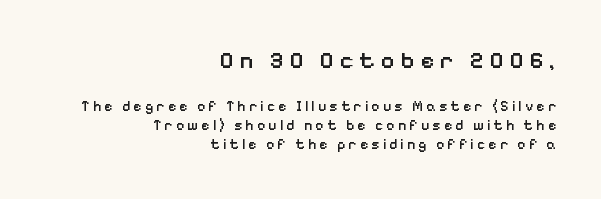
The image shows 24 px text type, upright; set right-aligned, normal line spacing (1.39x), unusually wide letter spacing (+0.23 em), not underlined; the first (top) block is 1.71x larger.
